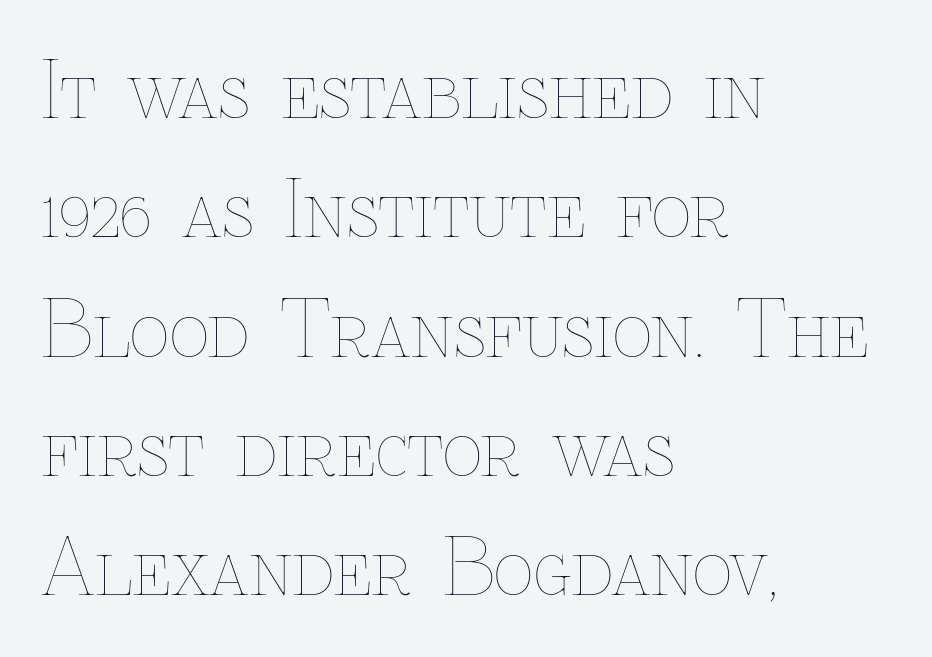
Q: Is the text bold? A: No.
Q: Is the text italic (slanted)? A: No, it is upright.
Q: Is the text underlined? A: No.
Q: How is the paragraph aligned? A: Left-aligned.
Q: Is the spacing between letters normal or unusually wide? A: Normal.
Q: Is the spacing between lines tight, normal or loose? A: Normal.
Q: Width (condensed, normal, or wide)? A: Normal.
Q: Stroke contrast? A: Low.
Q: x-height? A: Medium.
Q: Monospaced? A: No.
